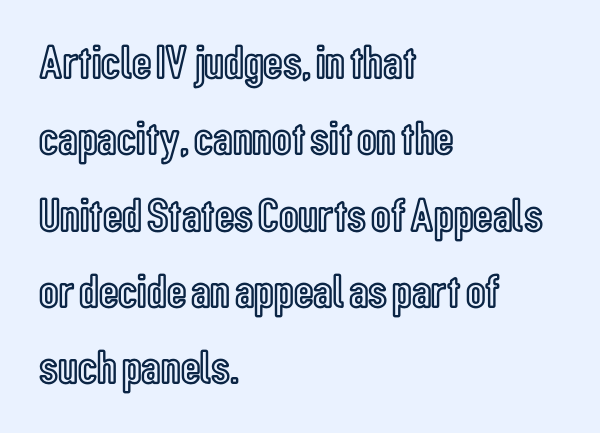
Here the designer chose a conventional face with non-uniform glyph widths. In terms of leading, this rendering sits right in the middle. One-word summary of the alignment: left. Check the space under the baseline: it is left empty. Look at the tracking — it's just the regular setting, nothing added.
